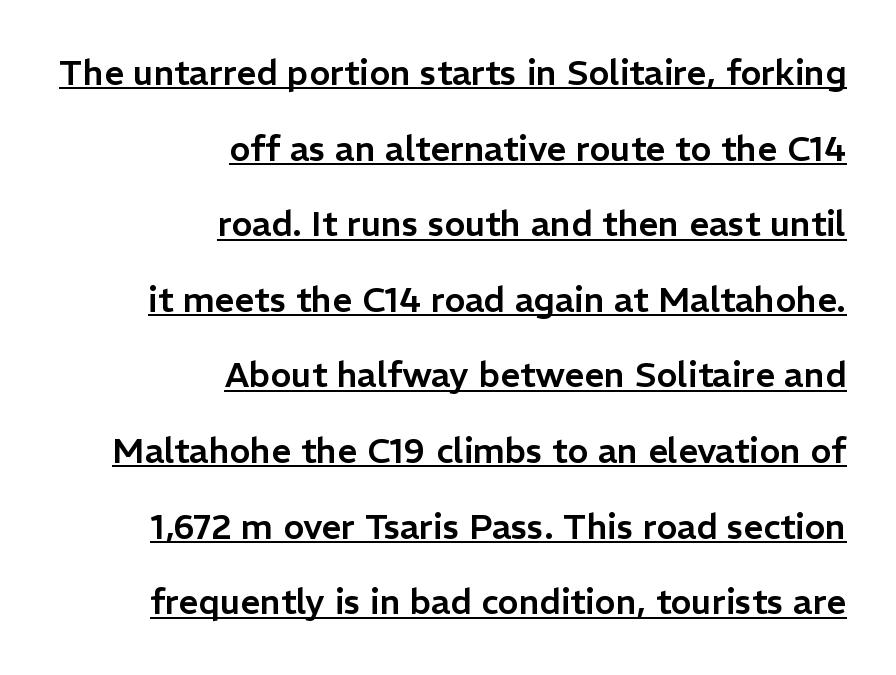
The letters carry no serifs — their stems end cleanly without finishing strokes. Line spacing here is loose. The typesetter chose a ragged-left arrangement here. Notice how a bar underscores the lettering throughout. The specimen reads as upright at a glance.
